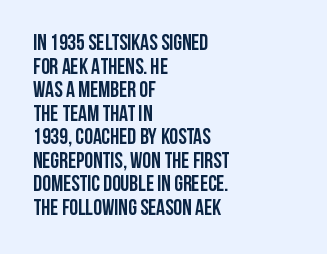
{"italic": "no", "bold": "yes", "underline": "no", "align": "left", "line_spacing": "tight", "line_spacing_ratio": 1.07, "letter_spacing": "normal", "letter_spacing_em": 0.0, "glyph_px": 22}
